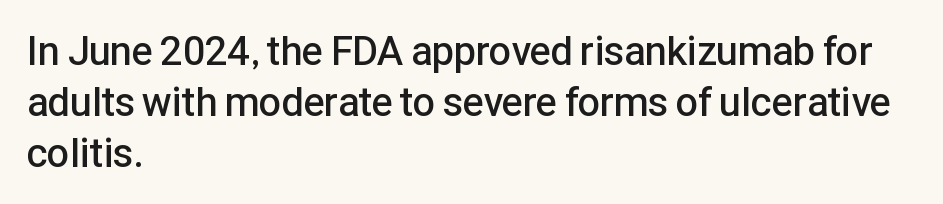
The image shows 40 px semibold sans-serif type, upright; set left-aligned, normal line spacing (1.27x), normal letter spacing, not underlined; low stroke contrast and a medium x-height.
